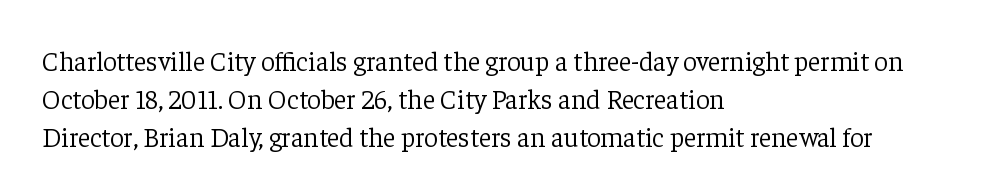
The designer left line spacing at the default. A classic flush-left, rag-right setting is used for this passage. The font sits on the lighter half of the weight spectrum, regular included. The letters stand straight up with perfectly vertical stems. No word sits above an underline.
